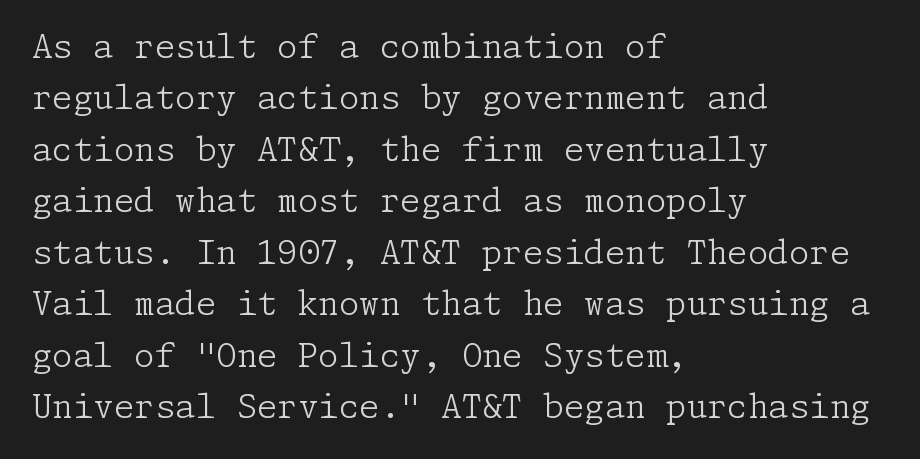
Q: Is the text bold? A: No.
Q: Is the text italic (slanted)? A: No, it is upright.
Q: Is the typeface a serif or a sans-serif typeface? A: Serif.
Q: Is the text underlined? A: No.
Q: How is the paragraph aligned? A: Left-aligned.
Q: Is the spacing between letters normal or unusually wide? A: Normal.
Q: Is the spacing between lines tight, normal or loose? A: Normal.
Q: Width (condensed, normal, or wide)? A: Normal.
Q: Stroke contrast? A: Low.
Q: x-height? A: Medium.
